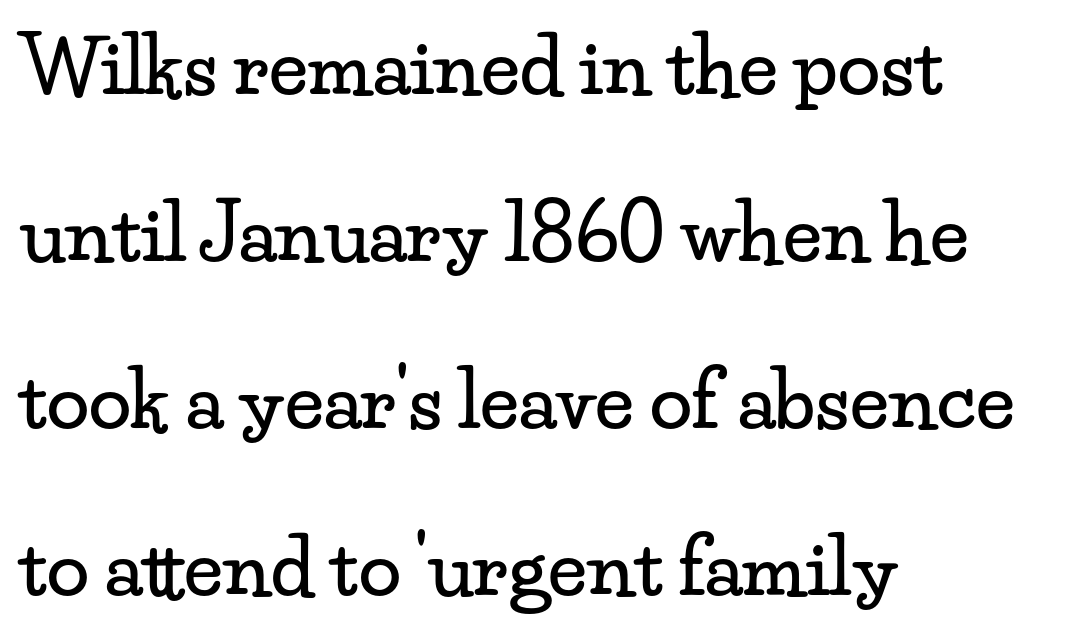
Q: Is the text italic (slanted)? A: No, it is upright.
Q: Is the typeface a serif or a sans-serif typeface? A: Serif.
Q: Is the text underlined? A: No.
Q: How is the paragraph aligned? A: Left-aligned.
Q: Is the spacing between letters normal or unusually wide? A: Normal.
Q: Is the spacing between lines tight, normal or loose? A: Loose.
Q: Width (condensed, normal, or wide)? A: Wide.
Q: Stroke contrast? A: Low.
Q: x-height? A: Small.
Q: Monospaced? A: No.
